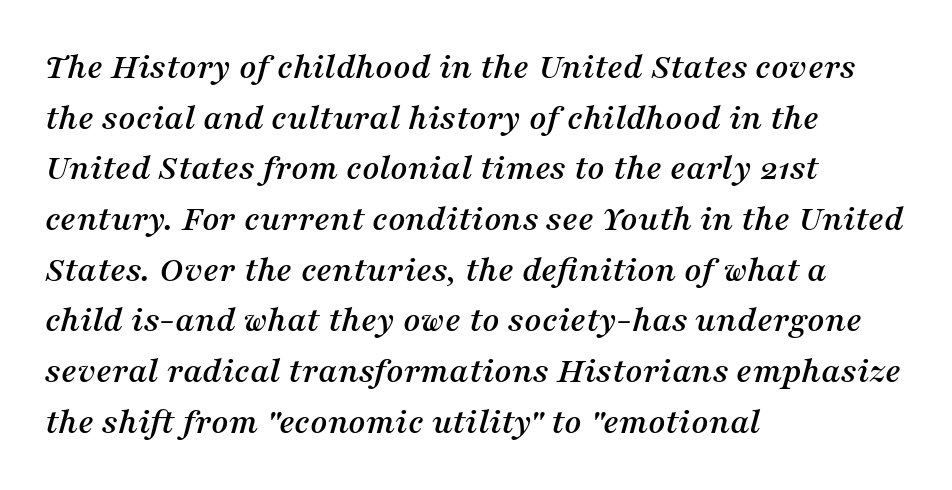
Q: Is the text italic (slanted)? A: Yes, it leans right by about 16 degrees.
Q: Is the typeface a serif or a sans-serif typeface? A: Serif.
Q: Is the text underlined? A: No.
Q: How is the paragraph aligned? A: Left-aligned.
Q: Is the spacing between letters normal or unusually wide? A: Normal.
Q: Is the spacing between lines tight, normal or loose? A: Normal.
Q: Width (condensed, normal, or wide)? A: Normal.
Q: Stroke contrast? A: Medium.
Q: x-height? A: Medium.
Q: Monospaced? A: No.
